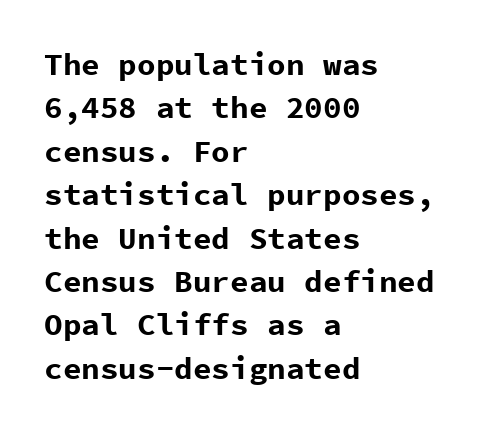
Does the lettering tilt? It doesn't — this is upright. Leading: standard. The characters look thick and weighty, a clear bold. This sample has the even, mechanical cadence of fixed-width lettering. The words here are not underlined.
